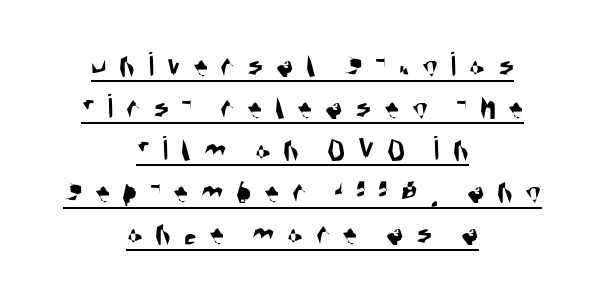
The image shows 36 px condensed sans-serif type; set centered, line spacing 1.17x, unusually wide letter spacing (+0.35 em), underlined; medium stroke contrast and a large x-height.
